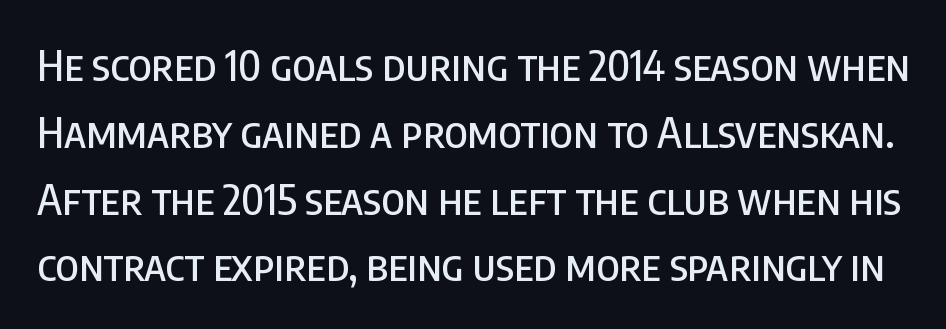
The image shows 42 px condensed sans-serif type, upright; set normal line spacing (1.59x), normal letter spacing, not underlined; low stroke contrast and a large x-height.
